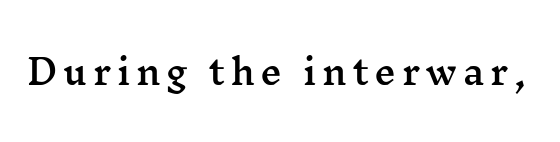
Q: Is the text italic (slanted)? A: No, it is upright.
Q: Is the typeface a serif or a sans-serif typeface? A: Serif.
Q: Is the text underlined? A: No.
Q: Width (condensed, normal, or wide)? A: Wide.
Q: Stroke contrast? A: Medium.
Q: x-height? A: Medium.
Q: Monospaced? A: No.
